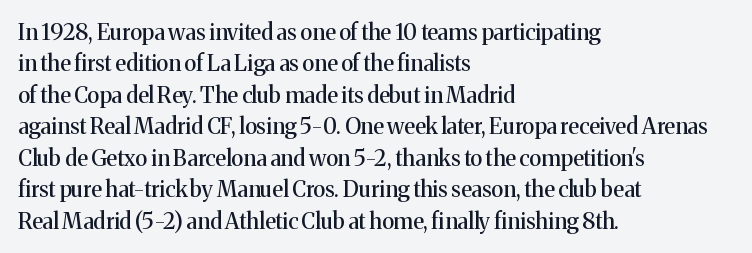
Q: Is the text italic (slanted)? A: No, it is upright.
Q: Is the text underlined? A: No.
Q: How is the paragraph aligned? A: Left-aligned.
Q: Is the spacing between letters normal or unusually wide? A: Normal.
Q: Is the spacing between lines tight, normal or loose? A: Normal.
